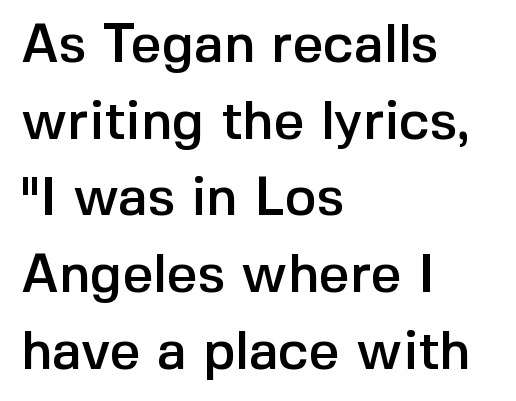
{"serif": "no", "italic": "no", "width": "normal", "x_height": "medium", "monospaced": "no", "underline": "no", "align": "left", "line_spacing": "normal", "line_spacing_ratio": 1.42, "letter_spacing": "normal", "letter_spacing_em": 0.0, "glyph_px": 54}
